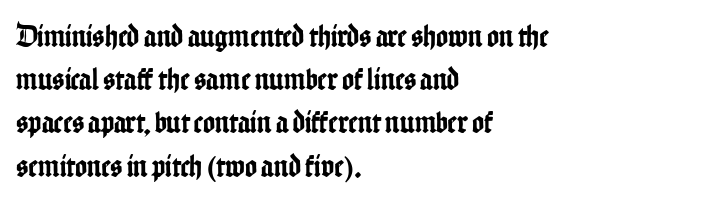
The image shows 32 px condensed sans-serif type, upright; set left-aligned, normal line spacing (1.35x), normal letter spacing, not underlined; low stroke contrast and a medium x-height.
